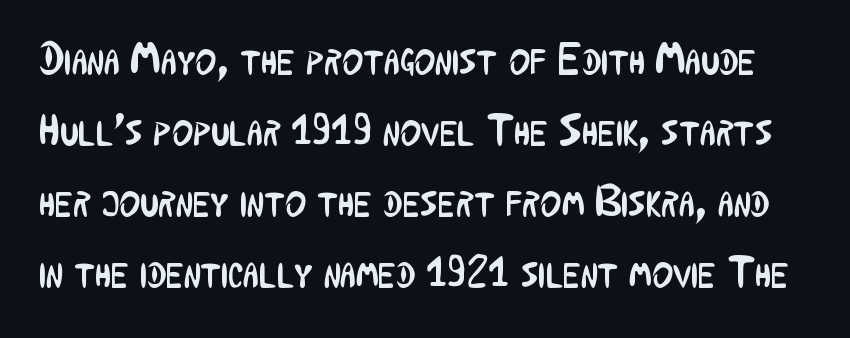
The image shows 45 px regular-weight, condensed sans-serif type, upright; set normal line spacing (1.58x), normal letter spacing, not underlined; low stroke contrast and a medium x-height.
